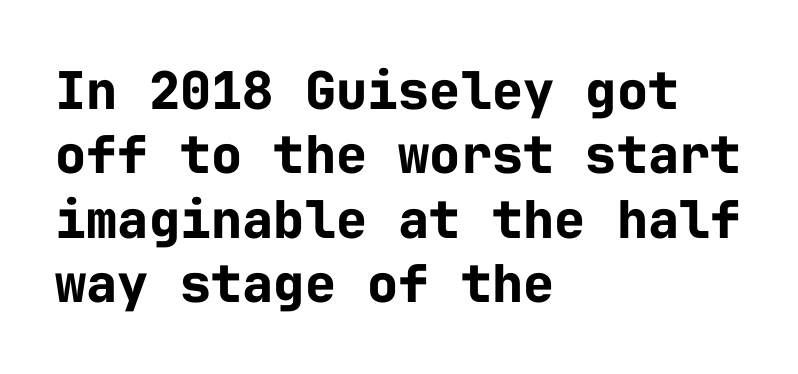
{"serif": "no", "italic": "no", "bold": "yes", "weight": "bold", "width": "normal", "stroke_contrast": "low", "x_height": "medium", "monospaced": "yes", "underline": "no", "align": "left", "line_spacing_ratio": 1.24, "letter_spacing": "normal", "letter_spacing_em": 0.0, "glyph_px": 52}
